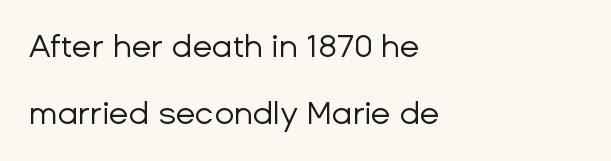
{"serif": "no", "italic": "no", "bold": "no", "weight": "regular", "width": "normal", "stroke_contrast": "low", "x_height": "medium", "monospaced": "no", "underline": "no", "align": "left", "line_spacing": "loose", "line_spacing_ratio": 2.1, "letter_spacing": "normal", "letter_spacing_em": 0.0, "glyph_px": 32}
